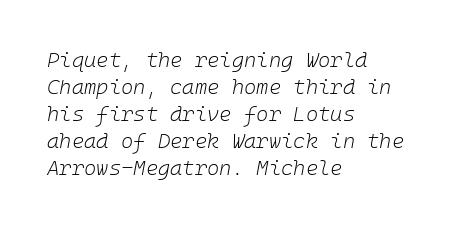
Q: Is the text bold? A: No.
Q: Is the text italic (slanted)? A: Yes, it leans right by about 10 degrees.
Q: Is the text underlined? A: No.
Q: How is the paragraph aligned? A: Left-aligned.
Q: Is the spacing between letters normal or unusually wide? A: Normal.
Q: Is the spacing between lines tight, normal or loose? A: Normal.
